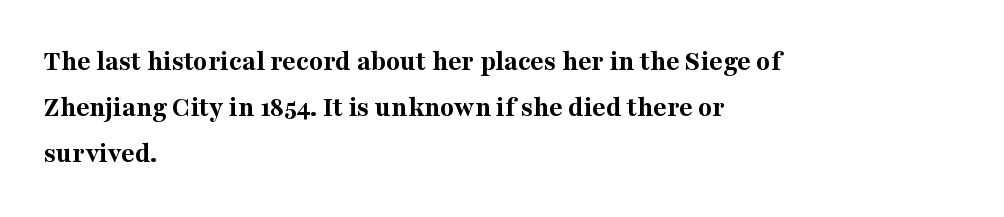
Q: Is the text bold? A: Yes.
Q: Is the text italic (slanted)? A: No, it is upright.
Q: Is the typeface a serif or a sans-serif typeface? A: Serif.
Q: Is the text underlined? A: No.
Q: How is the paragraph aligned? A: Left-aligned.
Q: Is the spacing between letters normal or unusually wide? A: Normal.
Q: Is the spacing between lines tight, normal or loose? A: Normal.
Q: Width (condensed, normal, or wide)? A: Normal.
Q: Stroke contrast? A: Medium.
Q: x-height? A: Medium.
Q: Monospaced? A: No.
